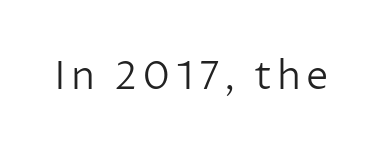
{"serif": "no", "italic": "no", "bold": "no", "weight": "light", "width": "normal", "stroke_contrast": "low", "x_height": "medium", "monospaced": "no", "underline": "no", "glyph_px": 40}
